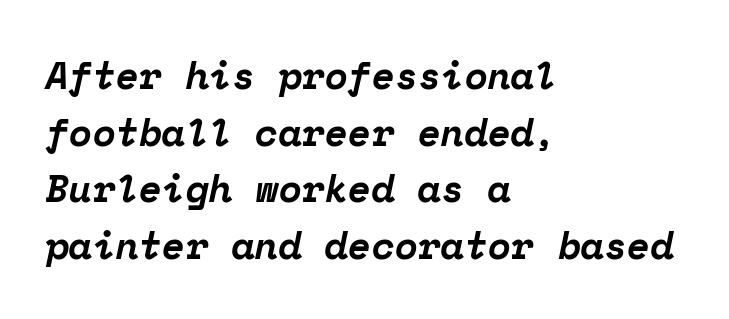
{"serif": "yes", "italic": "yes", "lean": "right", "slant_degrees": 12, "bold": "yes", "weight": "bold", "width": "normal", "stroke_contrast": "low", "x_height": "medium", "monospaced": "yes", "underline": "no", "align": "left", "line_spacing": "normal", "line_spacing_ratio": 1.49, "letter_spacing": "normal", "letter_spacing_em": 0.0, "glyph_px": 38}
